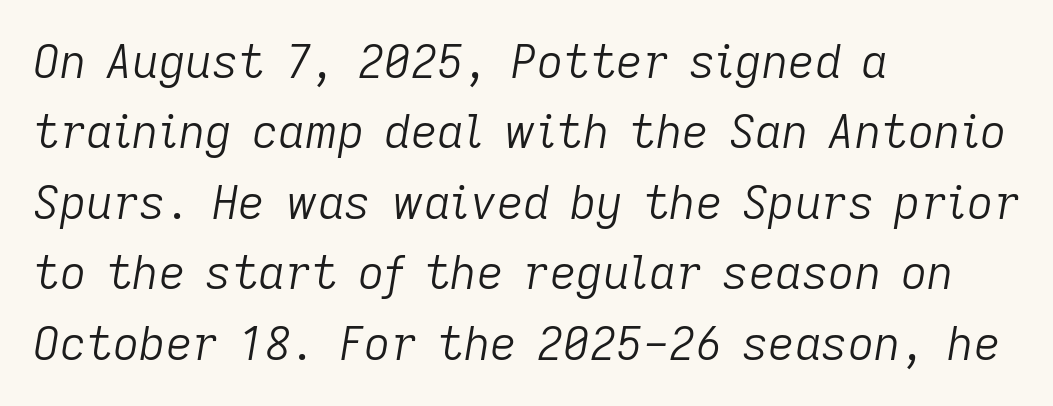
The image shows 46 px light type, italic (leaning right); set left-aligned, normal line spacing (1.53x), normal letter spacing, not underlined; low stroke contrast and a medium x-height.
